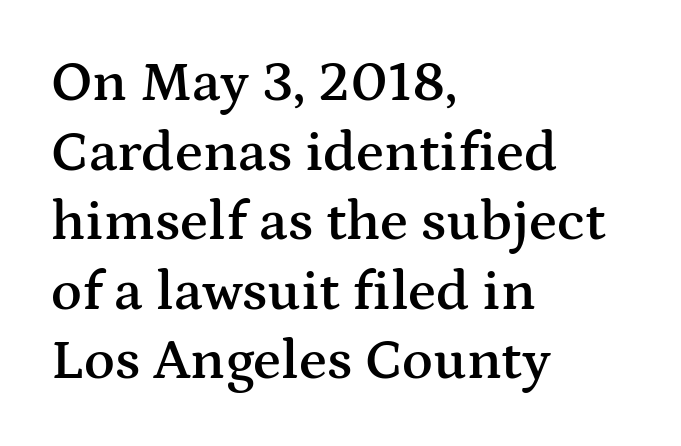
{"serif": "yes", "italic": "no", "bold": "semi", "weight": "semibold", "width": "wide", "stroke_contrast": "medium", "x_height": "medium", "monospaced": "no", "underline": "no", "align": "left", "line_spacing_ratio": 1.22, "letter_spacing": "normal", "letter_spacing_em": 0.0, "glyph_px": 57}
